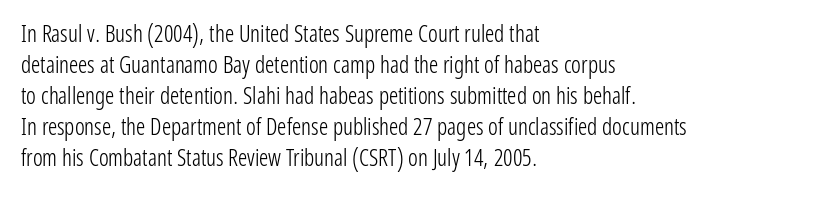
{"italic": "no", "bold": "no", "underline": "no", "align": "left", "line_spacing": "normal", "line_spacing_ratio": 1.35, "letter_spacing": "normal", "letter_spacing_em": 0.0, "glyph_px": 23}
